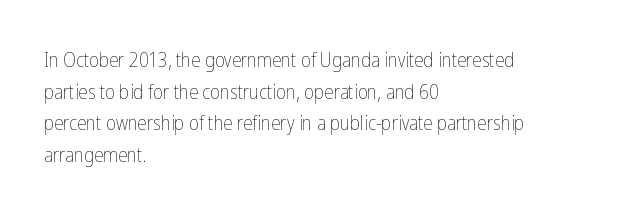
The image shows 21 px text type, upright; set left-aligned, normal line spacing (1.51x), normal letter spacing, not underlined.
